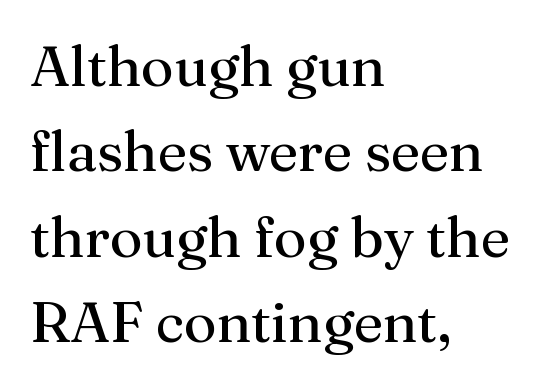
The image shows 57 px regular-weight serif type, upright; set left-aligned, normal line spacing (1.5x), normal letter spacing, not underlined; medium stroke contrast and a medium x-height.
